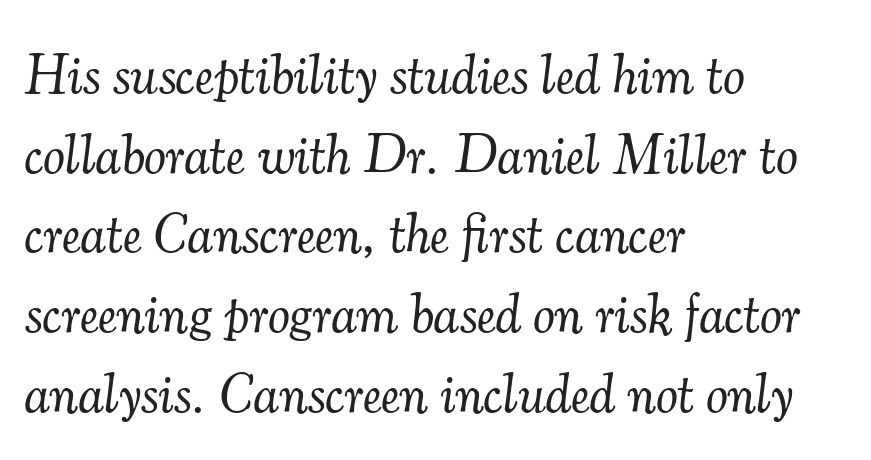
The face used here has a pronounced slope to its letters. Character widths vary here, with narrow letters taking less room than wide ones. A normal amount of white space separates one row of letters from the next. Weight: not bold — regular or lighter. Font category for this specimen: serif. The text block is weighted toward the left margin, trailing off unevenly rightward.
